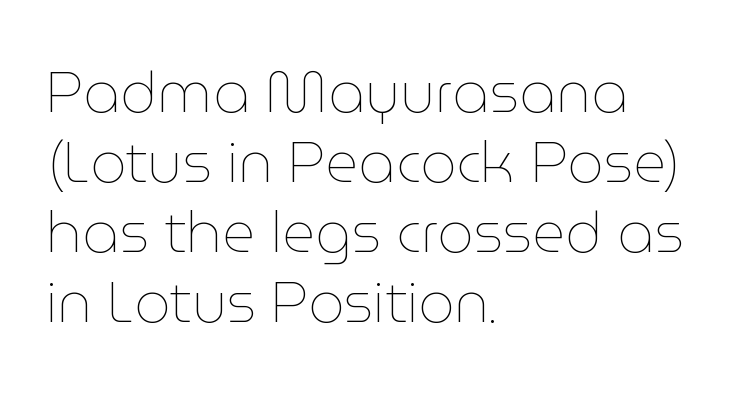
Counters stay open thanks to moderate or lighter strokes. Anything drawn beneath the words? Only blank space. The horizontal fit of the characters is conventional and even. Horizontal alignment here is leftward, the default for most running prose.
